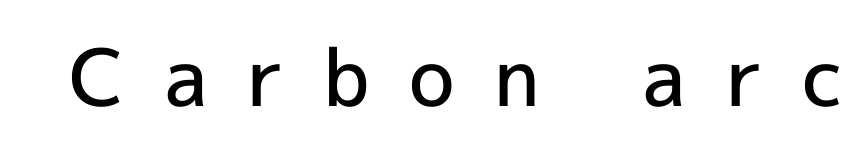
The image shows 79 px semibold sans-serif type, upright; set unusually wide letter spacing (+0.5 em), not underlined; a medium x-height.
